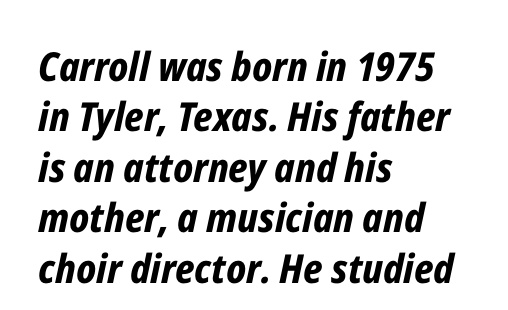
Q: Is the text bold? A: Yes.
Q: Is the text italic (slanted)? A: Yes, it leans right by about 12 degrees.
Q: Is the text underlined? A: No.
Q: How is the paragraph aligned? A: Left-aligned.
Q: Is the spacing between letters normal or unusually wide? A: Normal.
Q: Is the spacing between lines tight, normal or loose? A: Normal.
Q: Width (condensed, normal, or wide)? A: Condensed.
Q: Stroke contrast? A: Low.
Q: x-height? A: Medium.
Q: Monospaced? A: No.
